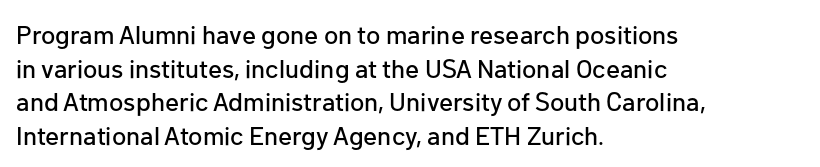
Q: Is the text italic (slanted)? A: No, it is upright.
Q: Is the text underlined? A: No.
Q: How is the paragraph aligned? A: Left-aligned.
Q: Is the spacing between letters normal or unusually wide? A: Normal.
Q: Is the spacing between lines tight, normal or loose? A: Normal.
